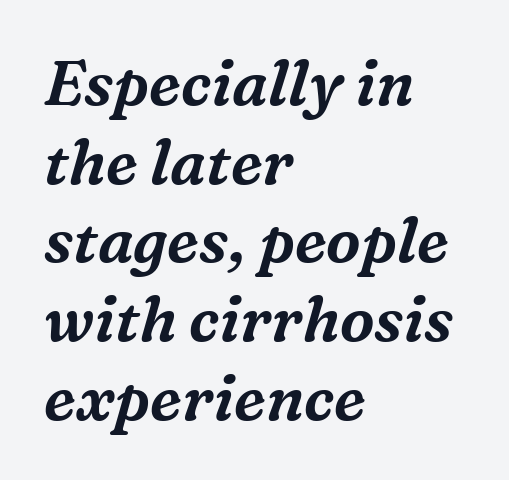
Q: Is the text italic (slanted)? A: Yes, it leans right by about 16 degrees.
Q: Is the typeface a serif or a sans-serif typeface? A: Serif.
Q: Is the text underlined? A: No.
Q: How is the paragraph aligned? A: Left-aligned.
Q: Is the spacing between letters normal or unusually wide? A: Normal.
Q: Is the spacing between lines tight, normal or loose? A: Normal.
Q: Width (condensed, normal, or wide)? A: Normal.
Q: Stroke contrast? A: Medium.
Q: x-height? A: Medium.
Q: Monospaced? A: No.
